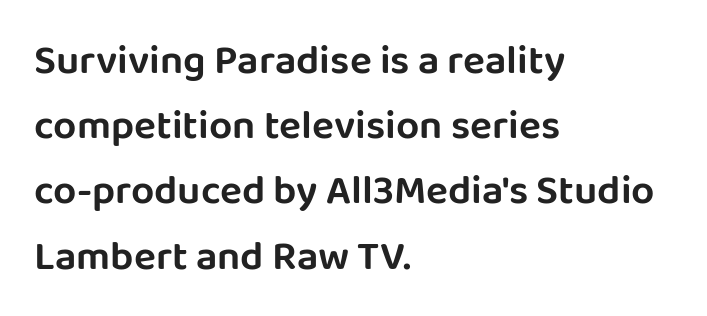
Q: Is the text italic (slanted)? A: No, it is upright.
Q: Is the typeface a serif or a sans-serif typeface? A: Sans-serif.
Q: Is the text underlined? A: No.
Q: How is the paragraph aligned? A: Left-aligned.
Q: Is the spacing between letters normal or unusually wide? A: Normal.
Q: Is the spacing between lines tight, normal or loose? A: Normal.
Q: Width (condensed, normal, or wide)? A: Normal.
Q: Stroke contrast? A: Low.
Q: x-height? A: Large.
Q: Monospaced? A: No.
